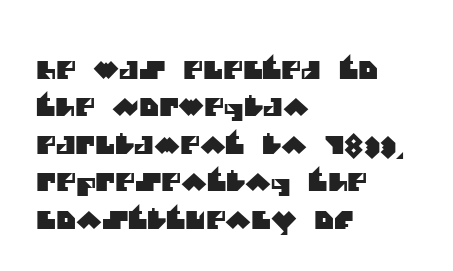
Q: Is the text underlined? A: No.
Q: How is the paragraph aligned? A: Left-aligned.
Q: Is the spacing between letters normal or unusually wide? A: Normal.
Q: Is the spacing between lines tight, normal or loose? A: Normal.
